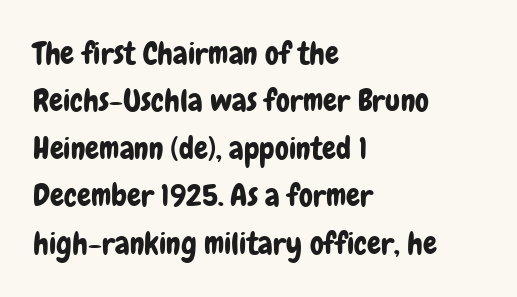
The image shows 31 px condensed sans-serif type, upright; set left-aligned, normal line spacing (1.53x), normal letter spacing, not underlined; low stroke contrast and a medium x-height.
